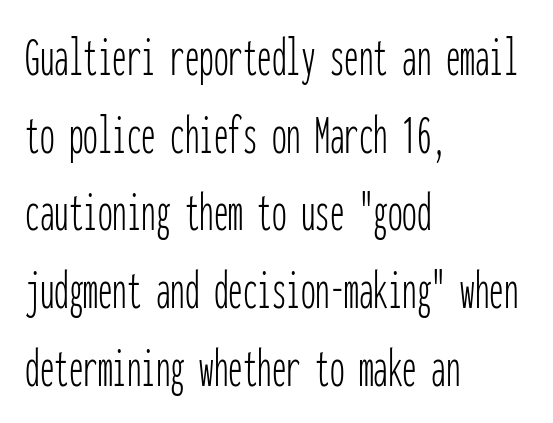
The image shows 58 px thin, condensed sans-serif type, upright, monospaced; set left-aligned, normal line spacing (1.34x), normal letter spacing, not underlined; low stroke contrast and a medium x-height.
